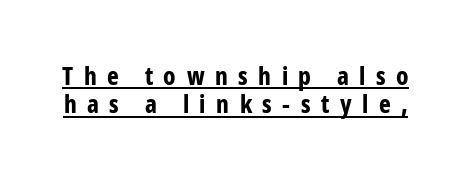
You could only call the tracking loose — the letters float apart. Notice how descenders almost collide with the ascenders below — that's tight leading. The specimen reads as upright at a glance. A baseline rule has been typeset under these characters.
